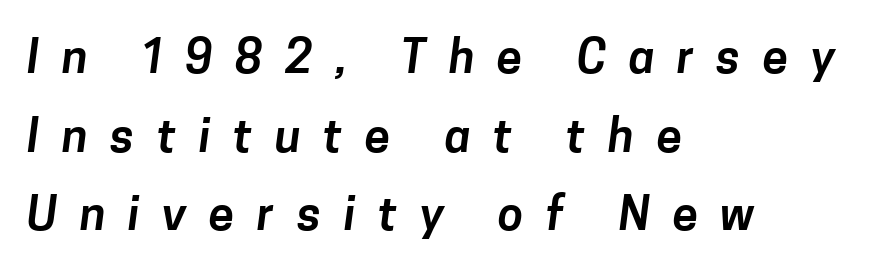
Q: Is the typeface a serif or a sans-serif typeface? A: Sans-serif.
Q: Is the text underlined? A: No.
Q: How is the paragraph aligned? A: Left-aligned.
Q: Is the spacing between letters normal or unusually wide? A: Unusually wide.
Q: Width (condensed, normal, or wide)? A: Normal.
Q: Stroke contrast? A: Low.
Q: x-height? A: Medium.
Q: Monospaced? A: No.
